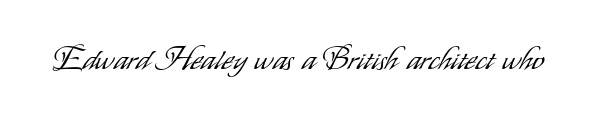
Q: Is the text bold? A: No.
Q: Is the text italic (slanted)? A: Yes.
Q: Is the typeface a serif or a sans-serif typeface? A: Sans-serif.
Q: Is the text underlined? A: No.
Q: Is the spacing between letters normal or unusually wide? A: Normal.
Q: Width (condensed, normal, or wide)? A: Condensed.
Q: Stroke contrast? A: Low.
Q: x-height? A: Small.
Q: Monospaced? A: No.
